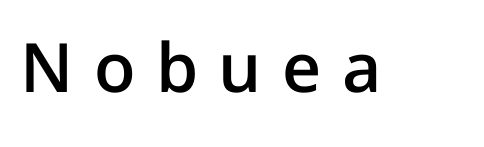
{"serif": "no", "italic": "no", "bold": "semi", "weight": "semibold", "width": "normal", "stroke_contrast": "low", "x_height": "medium", "monospaced": "no", "underline": "no", "letter_spacing": "wide", "letter_spacing_em": 0.3, "glyph_px": 68}
